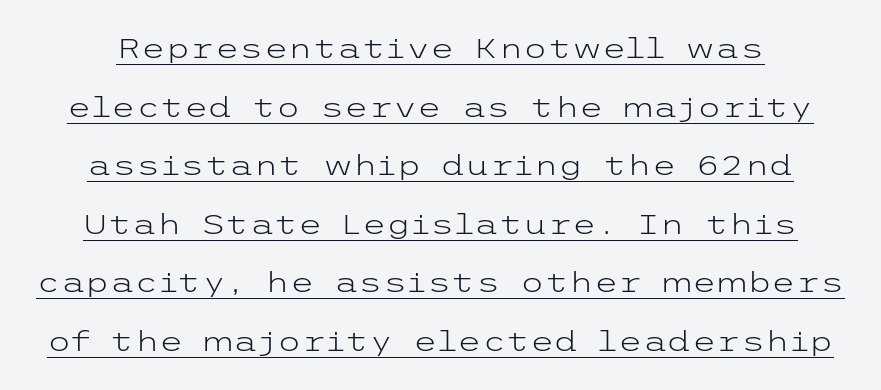
The image shows 28 px light, wide sans-serif type, upright; set loose line spacing (2.09x), normal letter spacing, underlined; low stroke contrast and a medium x-height.
